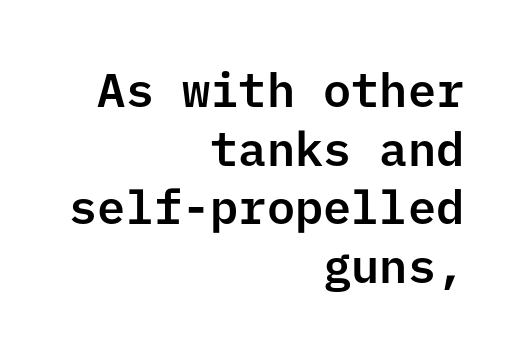
Every stem runs plumb, perpendicular to the baseline. Teacher's note: observe the even right margin — that is flush-right alignment. Compared with typical paragraphs, the rows here are spaced about the same. Students, note that the glyphs here touch the page at normal intervals.
